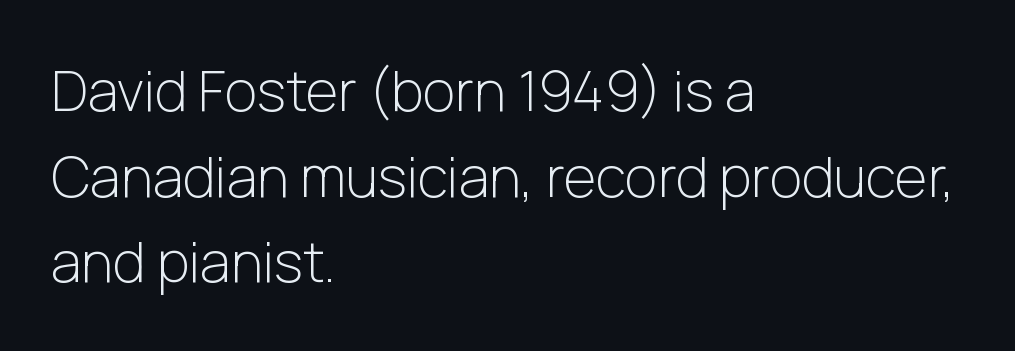
Q: Is the text bold? A: No.
Q: Is the text italic (slanted)? A: No, it is upright.
Q: Is the typeface a serif or a sans-serif typeface? A: Sans-serif.
Q: Is the text underlined? A: No.
Q: How is the paragraph aligned? A: Left-aligned.
Q: Is the spacing between letters normal or unusually wide? A: Normal.
Q: Is the spacing between lines tight, normal or loose? A: Normal.
Q: Width (condensed, normal, or wide)? A: Normal.
Q: Stroke contrast? A: Low.
Q: x-height? A: Medium.
Q: Monospaced? A: No.
